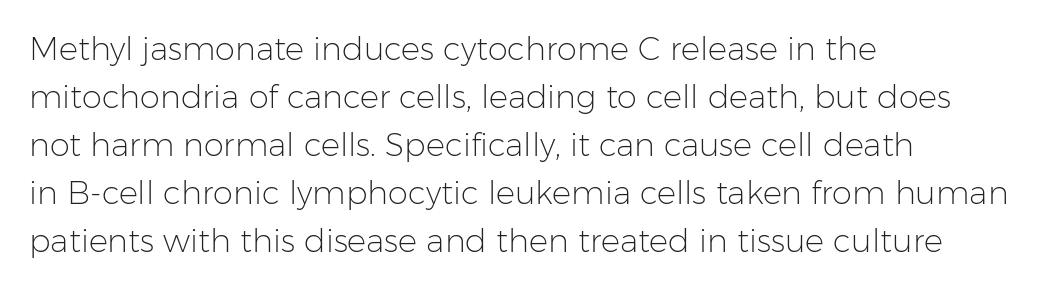
Q: Is the text bold? A: No.
Q: Is the text italic (slanted)? A: No, it is upright.
Q: Is the typeface a serif or a sans-serif typeface? A: Sans-serif.
Q: Is the text underlined? A: No.
Q: How is the paragraph aligned? A: Left-aligned.
Q: Is the spacing between letters normal or unusually wide? A: Normal.
Q: Is the spacing between lines tight, normal or loose? A: Normal.
Q: Width (condensed, normal, or wide)? A: Normal.
Q: Stroke contrast? A: Low.
Q: x-height? A: Medium.
Q: Monospaced? A: No.
